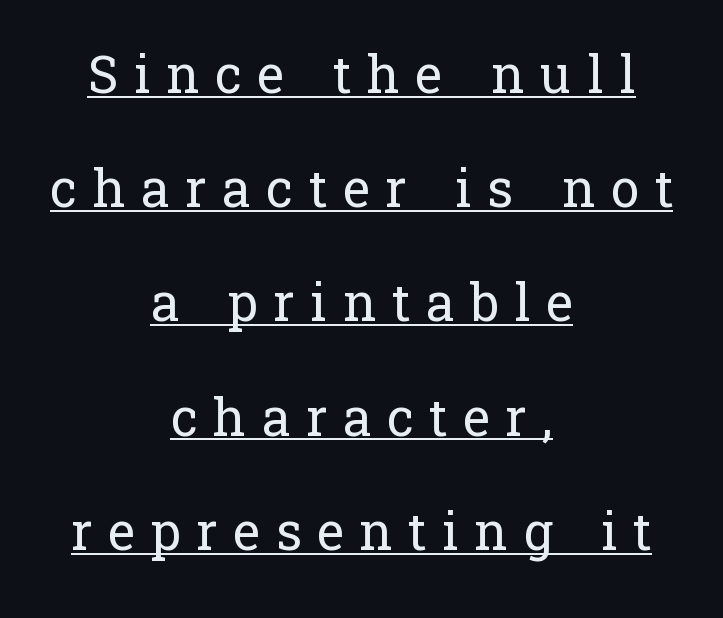
Q: Is the text bold? A: No.
Q: Is the text italic (slanted)? A: No, it is upright.
Q: Is the typeface a serif or a sans-serif typeface? A: Serif.
Q: Is the text underlined? A: Yes.
Q: How is the paragraph aligned? A: Centered.
Q: Is the spacing between letters normal or unusually wide? A: Unusually wide.
Q: Is the spacing between lines tight, normal or loose? A: Loose.
Q: Width (condensed, normal, or wide)? A: Normal.
Q: Stroke contrast? A: Low.
Q: x-height? A: Medium.
Q: Monospaced? A: No.
